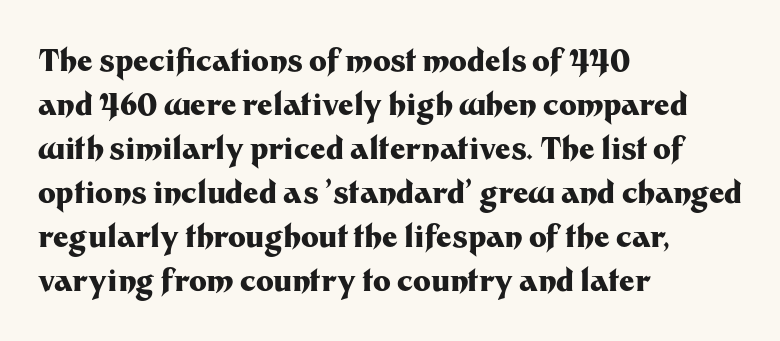
Type without underlining. The tracking reads as untouched default to a designer's eye. Vertically, the passage feels balanced, rows spaced as you'd expect. Grotesque or geometric, the face here clearly has no serifs.
